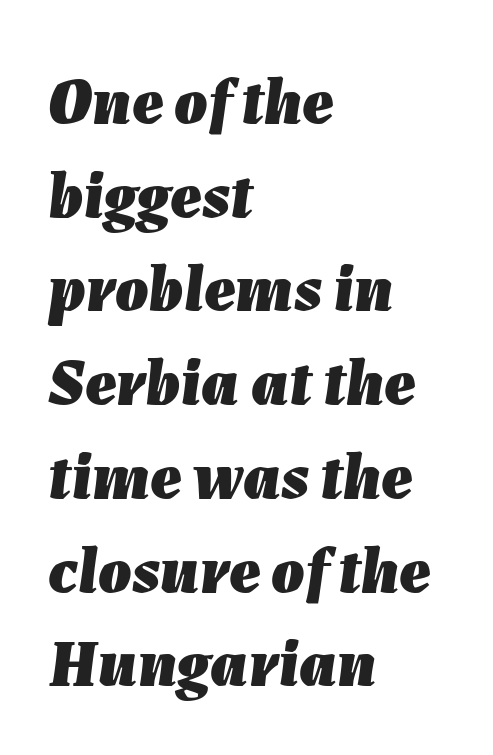
{"italic": "yes", "lean": "right", "slant_degrees": 7, "bold": "yes", "weight": "heavy", "width": "normal", "stroke_contrast": "low", "x_height": "medium", "monospaced": "no", "underline": "no", "align": "left", "line_spacing": "normal", "line_spacing_ratio": 1.42, "letter_spacing": "normal", "letter_spacing_em": 0.0, "glyph_px": 66}
